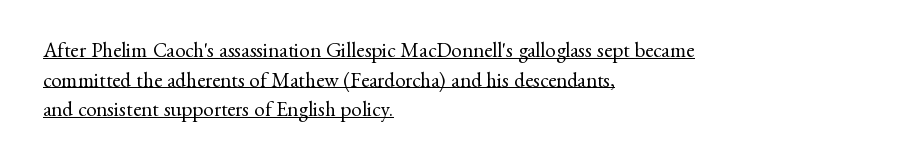
{"italic": "no", "bold": "no", "underline": "yes", "align": "left", "line_spacing": "normal", "line_spacing_ratio": 1.41, "letter_spacing": "normal", "letter_spacing_em": 0.0, "glyph_px": 21}
